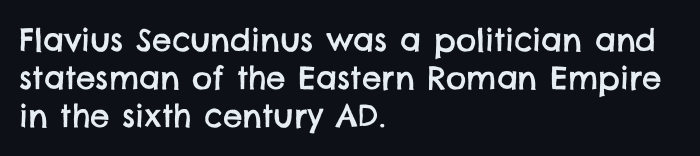
The image shows 31 px sans-serif type; set left-aligned, line spacing 1.23x, normal letter spacing, not underlined; low stroke contrast and a large x-height.
